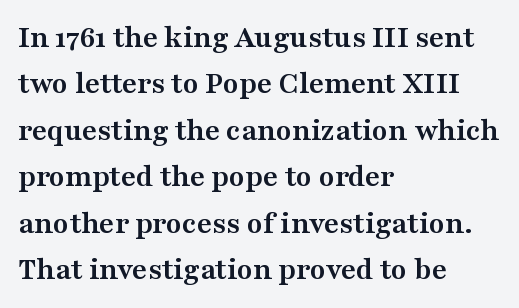
Does the type have serifs? Yes, each stem ends in a small foot. Summary of vertical rhythm: regular, with standard interline spacing. The glyphs are unaccompanied by any horizontal stroke below them. Heavy, bold letterforms.
